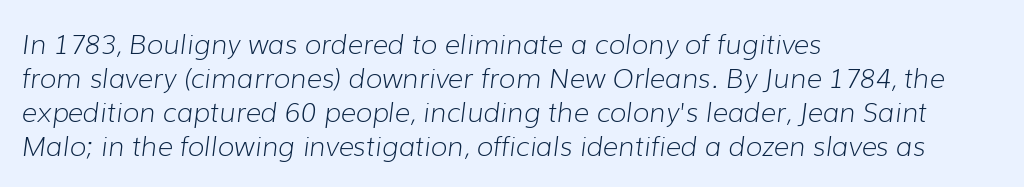
Weight: not bold — regular or lighter. Is the letter spacing exaggerated? No — it looks like the ordinary default. It's the slanting kind of type. A classic flush-left, rag-right setting is used for this passage.
